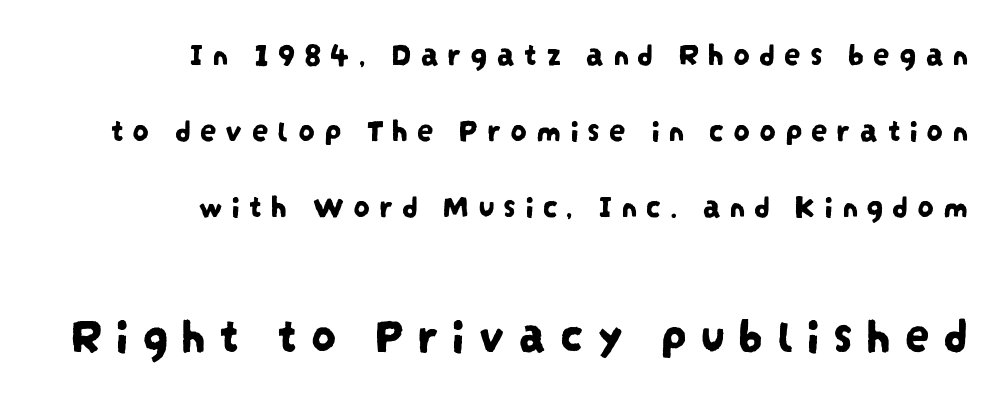
The image shows 50 px condensed sans-serif type; set right-aligned, loose line spacing (2.3x), unusually wide letter spacing (+0.26 em), not underlined; the second (bottom) block is 1.52x larger; low stroke contrast and a large x-height.
